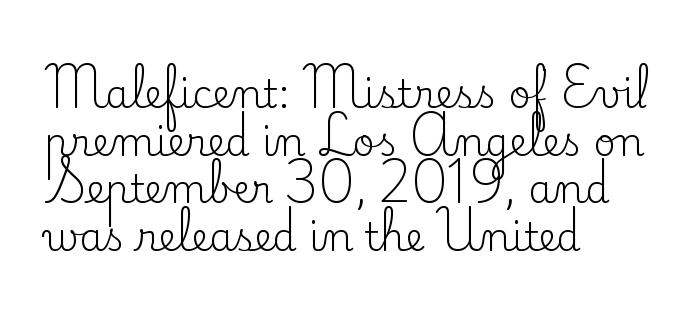
Q: Is the text bold? A: No.
Q: Is the text italic (slanted)? A: No, it is upright.
Q: Is the text underlined? A: No.
Q: How is the paragraph aligned? A: Left-aligned.
Q: Is the spacing between letters normal or unusually wide? A: Normal.
Q: Width (condensed, normal, or wide)? A: Normal.
Q: Stroke contrast? A: Low.
Q: x-height? A: Small.
Q: Monospaced? A: No.
